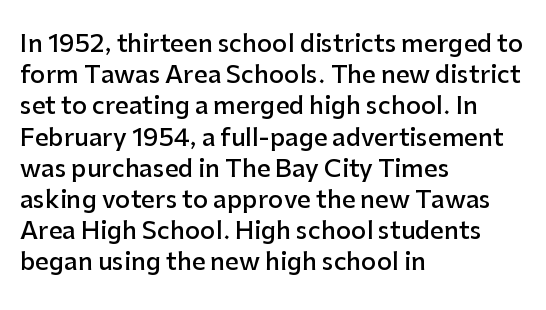
Q: Is the text bold? A: Semi-bold.
Q: Is the text italic (slanted)? A: No, it is upright.
Q: Is the text underlined? A: No.
Q: How is the paragraph aligned? A: Left-aligned.
Q: Is the spacing between letters normal or unusually wide? A: Normal.
Q: Is the spacing between lines tight, normal or loose? A: Normal.
